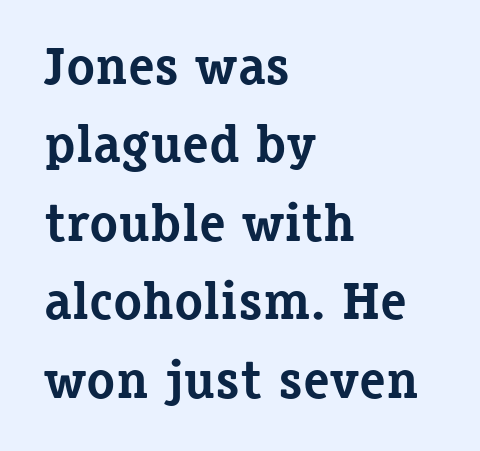
Emphasis by weight is at full strength: bold. The characters display serif detailing at their extremities. This is the regular roman posture of the typeface. You could not count columns in this text — the font is proportionally spaced. Does extra space separate the letters? No, they use regular spacing. Each row of text sits above clean, open space.
